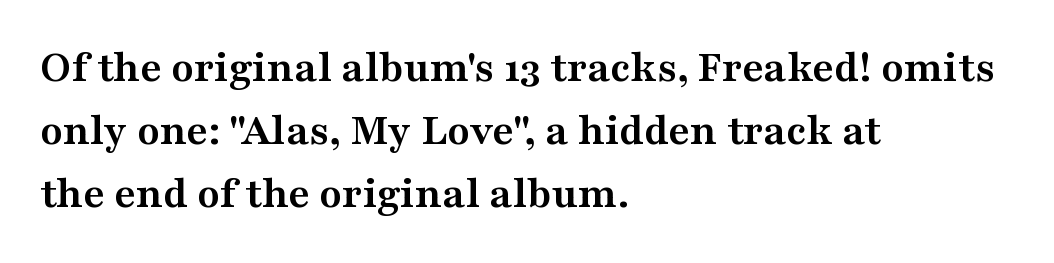
Small tapered or slab feet sit at the stroke ends, so this counts as serif. Think of a printed novel: that variable character pitch is what you see here. Compared with typical paragraphs, the rows here are spaced about the same. Designer's note — italics off, roman on.
